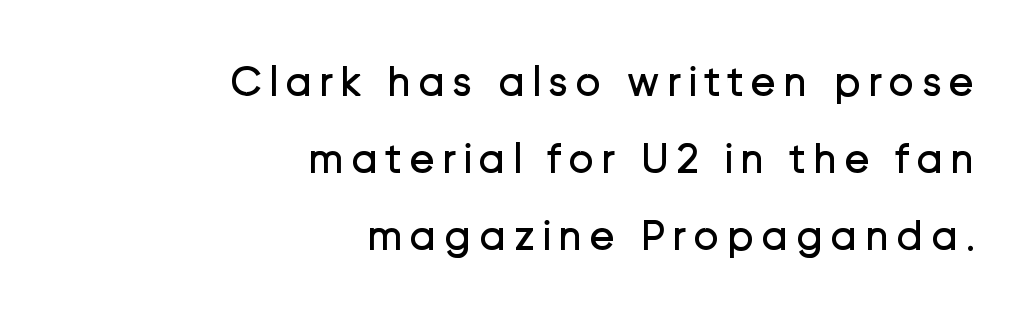
{"serif": "no", "italic": "no", "bold": "no", "weight": "regular", "width": "normal", "stroke_contrast": "low", "x_height": "medium", "monospaced": "no", "underline": "no", "align": "right", "line_spacing_ratio": 1.75, "glyph_px": 44}
